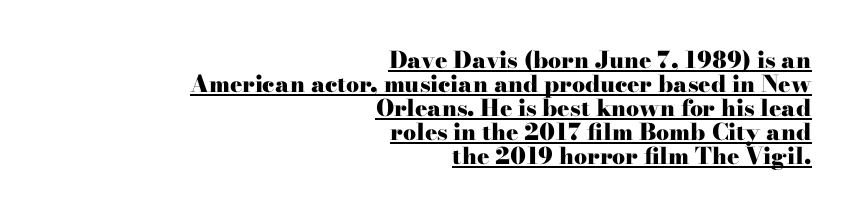
{"italic": "no", "bold": "yes", "underline": "yes", "align": "right", "line_spacing": "tight", "line_spacing_ratio": 1.04, "letter_spacing": "normal", "letter_spacing_em": 0.0, "glyph_px": 23}
